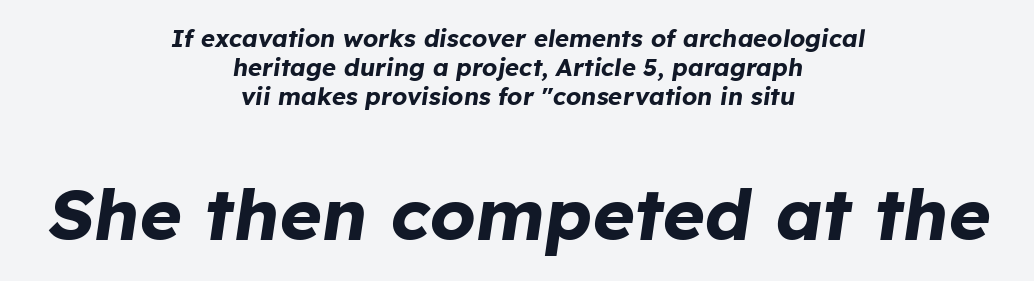
The image shows 72 px bold type, italic (leaning right); set centered, line spacing 1.21x, normal letter spacing, not underlined; the second (bottom) block is 3.0x larger; low stroke contrast and a medium x-height.
